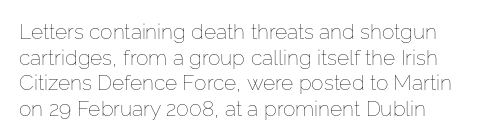
A bare baseline throughout the passage. The font sits on the lighter half of the weight spectrum, regular included. Compared with typical body copy, the letter spacing here is the same. If you drew a line through each stem, it would be perfectly vertical.
